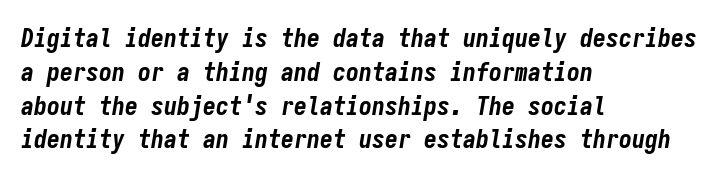
Q: Is the text bold? A: Yes.
Q: Is the text italic (slanted)? A: Yes, it leans right by about 9 degrees.
Q: Is the text underlined? A: No.
Q: How is the paragraph aligned? A: Left-aligned.
Q: Is the spacing between letters normal or unusually wide? A: Normal.
Q: Is the spacing between lines tight, normal or loose? A: Normal.
